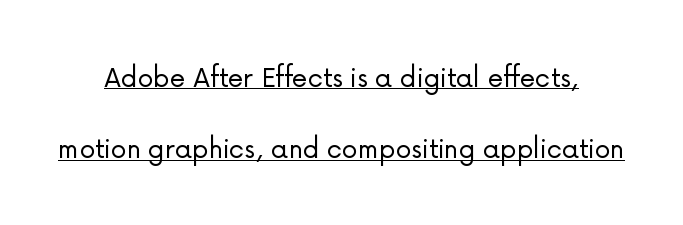
Q: Is the text bold? A: No.
Q: Is the text italic (slanted)? A: No, it is upright.
Q: Is the typeface a serif or a sans-serif typeface? A: Sans-serif.
Q: Is the text underlined? A: Yes.
Q: Is the spacing between letters normal or unusually wide? A: Normal.
Q: Is the spacing between lines tight, normal or loose? A: Loose.
Q: Width (condensed, normal, or wide)? A: Normal.
Q: Stroke contrast? A: Low.
Q: x-height? A: Medium.
Q: Monospaced? A: No.
